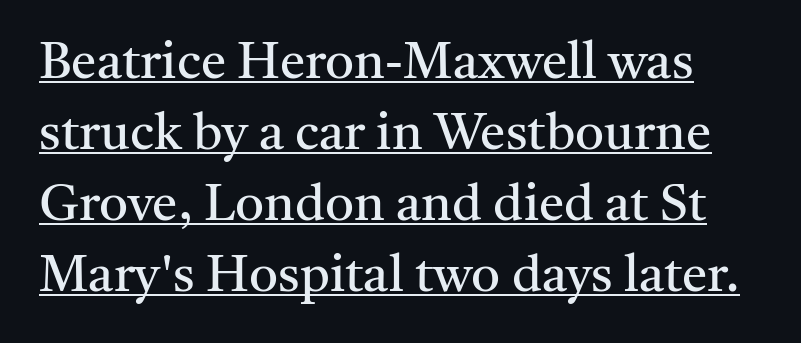
The face used here is rendered with its standard letterfit. The text was rendered using a seriffed face with decorative stroke endings. The leading is moderate, giving the passage an even texture. The rendered words wear a rule along their underside. Varying glyph widths throughout — classic text-font behaviour.
